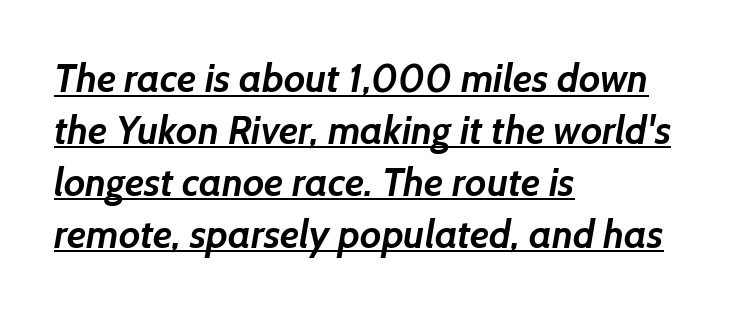
{"serif": "no", "bold": "yes", "weight": "semibold", "width": "normal", "stroke_contrast": "low", "x_height": "medium", "monospaced": "no", "underline": "yes", "align": "left", "line_spacing": "normal", "line_spacing_ratio": 1.33, "letter_spacing": "normal", "letter_spacing_em": 0.0, "glyph_px": 39}
